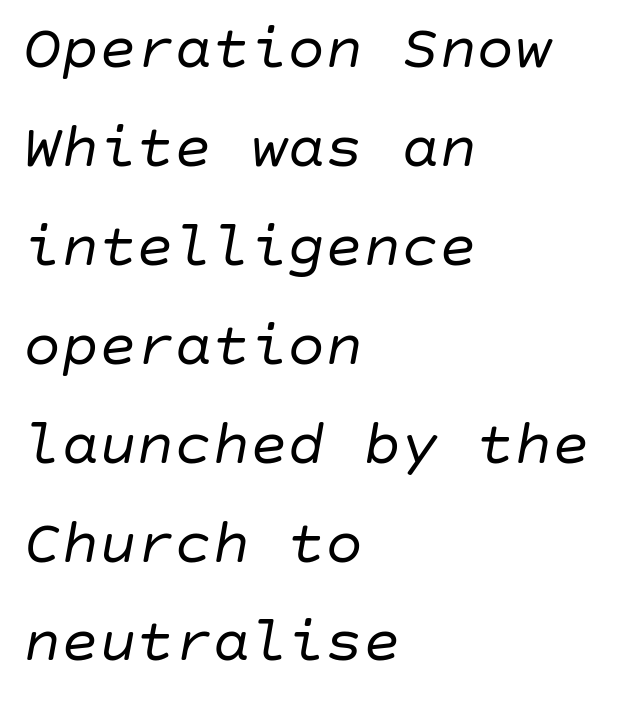
Q: Is the text bold? A: No.
Q: Is the text italic (slanted)? A: Yes, it leans right by about 10 degrees.
Q: Is the text underlined? A: No.
Q: How is the paragraph aligned? A: Left-aligned.
Q: Is the spacing between letters normal or unusually wide? A: Normal.
Q: Is the spacing between lines tight, normal or loose? A: Normal.
Q: Width (condensed, normal, or wide)? A: Normal.
Q: Stroke contrast? A: Low.
Q: x-height? A: Large.
